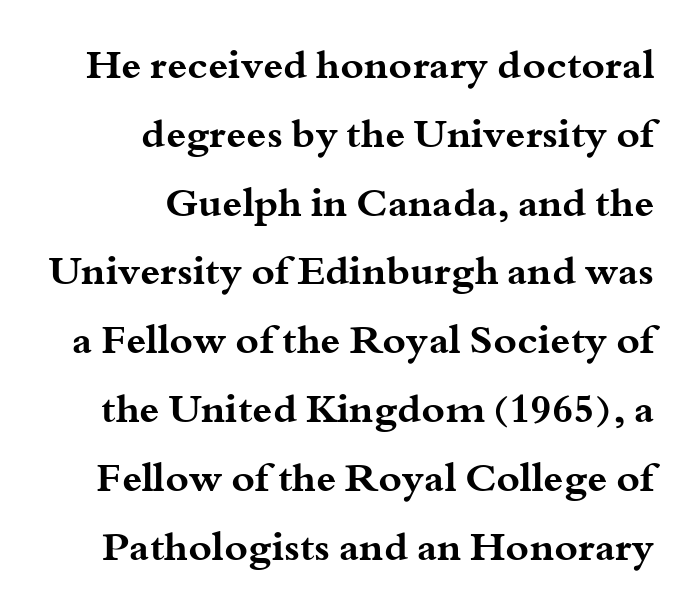
{"serif": "yes", "italic": "no", "bold": "yes", "weight": "bold", "width": "wide", "stroke_contrast": "medium", "x_height": "small", "monospaced": "no", "underline": "no", "align": "right", "line_spacing_ratio": 1.72, "letter_spacing": "normal", "letter_spacing_em": 0.0, "glyph_px": 40}
